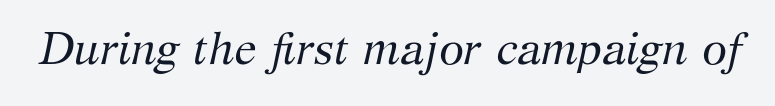
Q: Is the text bold? A: No.
Q: Is the text italic (slanted)? A: Yes, it leans right by about 12 degrees.
Q: Is the typeface a serif or a sans-serif typeface? A: Serif.
Q: Is the text underlined? A: No.
Q: Is the spacing between letters normal or unusually wide? A: Normal.
Q: Width (condensed, normal, or wide)? A: Normal.
Q: Stroke contrast? A: Medium.
Q: x-height? A: Medium.
Q: Monospaced? A: No.
